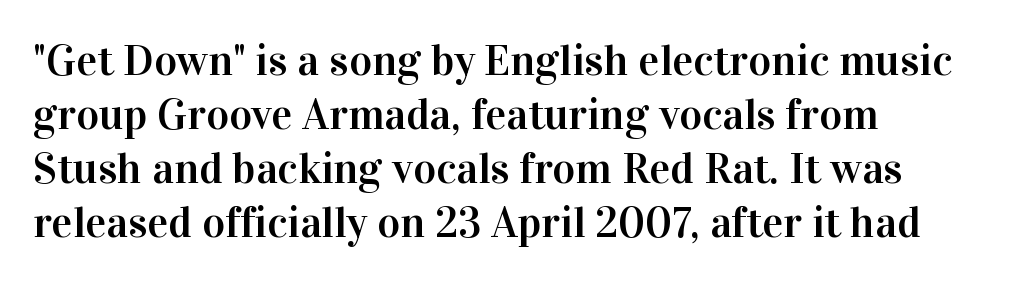
The image shows 44 px serif type, upright; set left-aligned, line spacing 1.23x, normal letter spacing, not underlined; high stroke contrast and a medium x-height.
